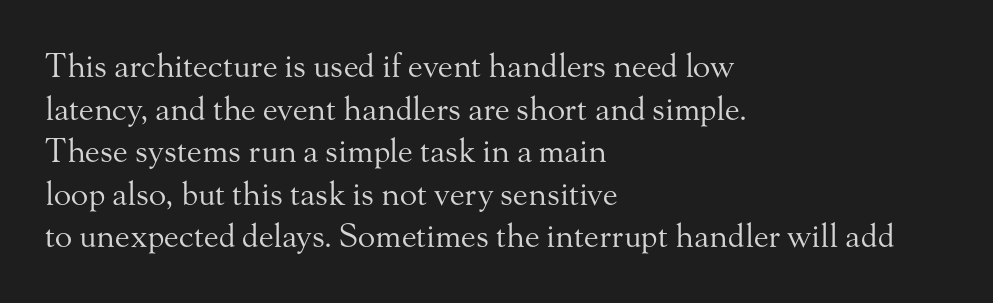
Anything drawn beneath the words? Only blank space. These lines sit exactly where default settings would place them. This is not heavy type; no bold has been used. The face used here is proportionally spaced, like ordinary book or web type. The rendering shows small feet on the letterforms — a serif design.
